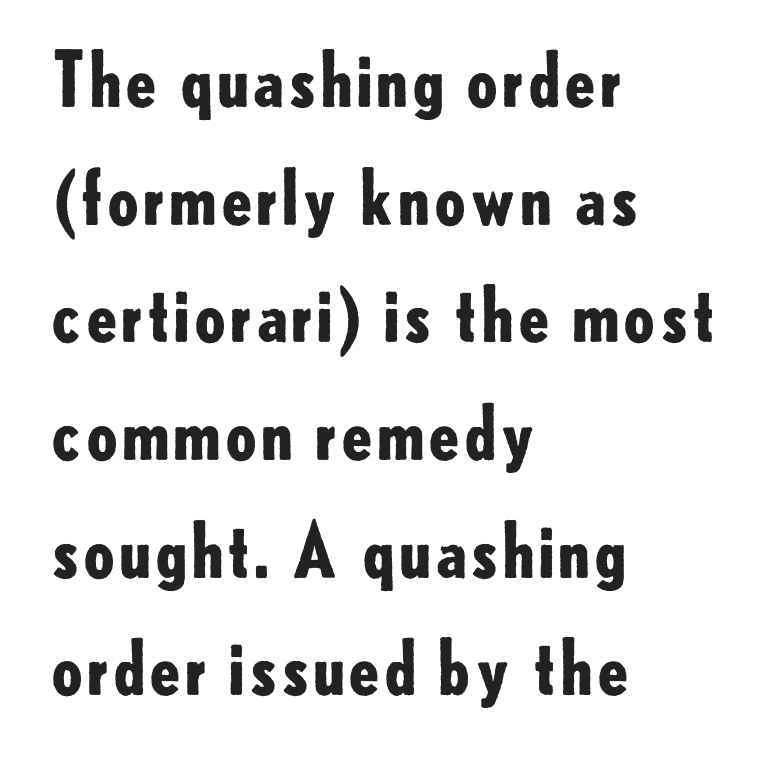
{"serif": "no", "italic": "no", "bold": "yes", "weight": "bold", "width": "normal", "stroke_contrast": "low", "x_height": "small", "monospaced": "no", "underline": "no", "align": "left", "line_spacing": "normal", "line_spacing_ratio": 1.59, "letter_spacing": "normal", "letter_spacing_em": 0.0, "glyph_px": 74}
